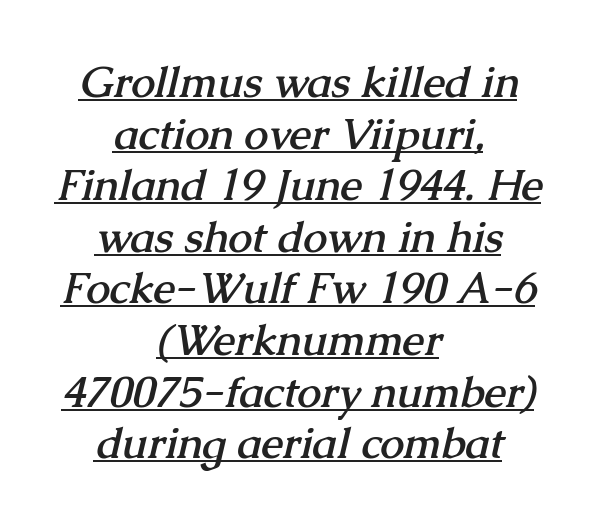
{"serif": "yes", "bold": "yes", "weight": "semibold", "width": "normal", "stroke_contrast": "medium", "x_height": "medium", "monospaced": "no", "underline": "yes", "align": "center", "line_spacing_ratio": 1.2, "letter_spacing": "normal", "letter_spacing_em": 0.0, "glyph_px": 43}
